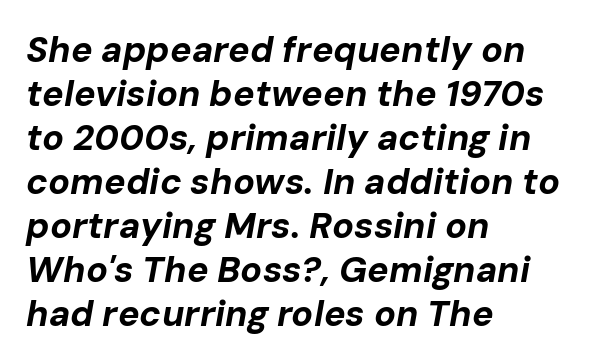
Underline: absent. Does the lettering tilt? It does — this is italic. Look at the tracking — it's just the regular setting, nothing added. Each letter keeps its own natural width here, so spacing adapts to shape. Heavy, bold letterforms.
